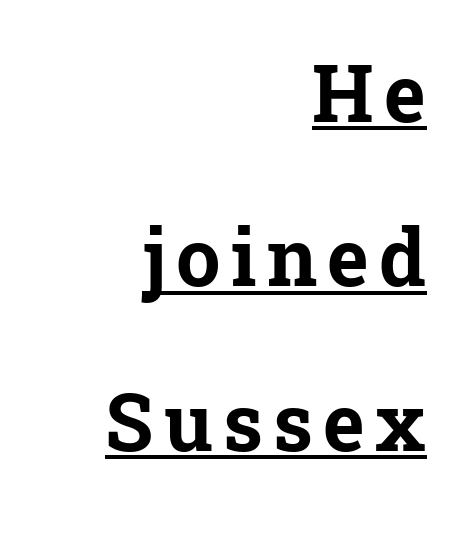
Font category for this specimen: serif. This sample uses an upright cut, with every glyph sitting square on the baseline. This is underlined copy, the kind a proofreader might mark for attention. Interline gaps are noticeably wide in this sample.
